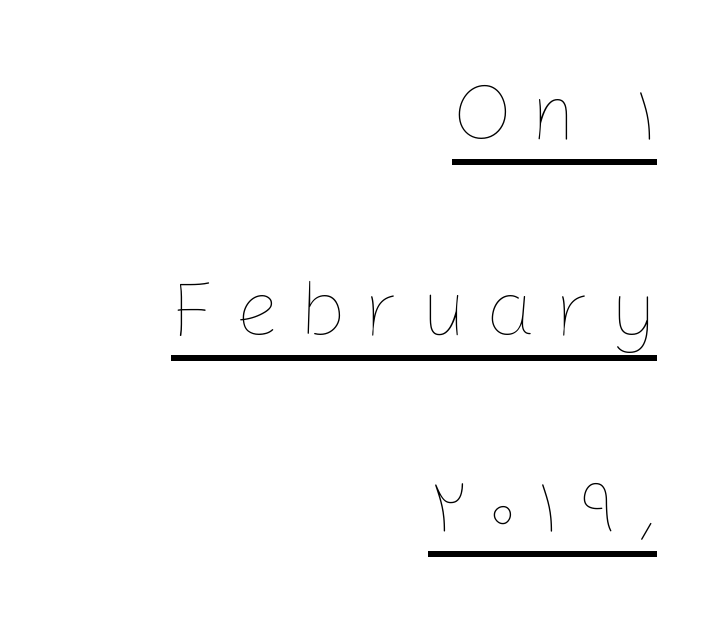
The image shows 80 px thin type, upright; set right-aligned, loose line spacing (2.45x), unusually wide letter spacing (+0.23 em), underlined; low stroke contrast and a medium x-height.
